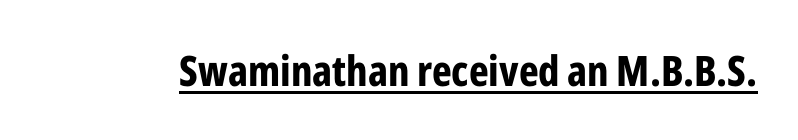
The image shows 42 px bold, condensed sans-serif type, upright; set normal letter spacing, underlined; low stroke contrast and a medium x-height.
